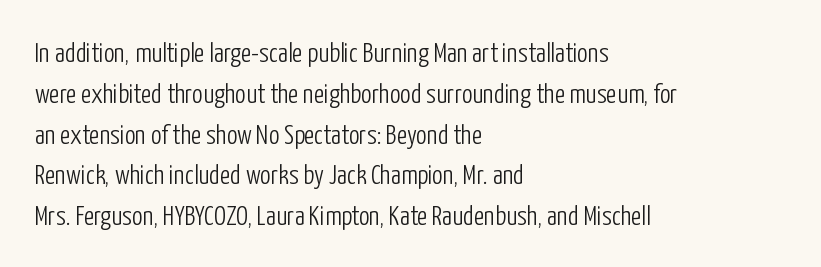
{"italic": "no", "bold": "no", "underline": "no", "align": "left", "line_spacing": "normal", "line_spacing_ratio": 1.51, "letter_spacing": "normal", "letter_spacing_em": 0.0, "glyph_px": 27}
